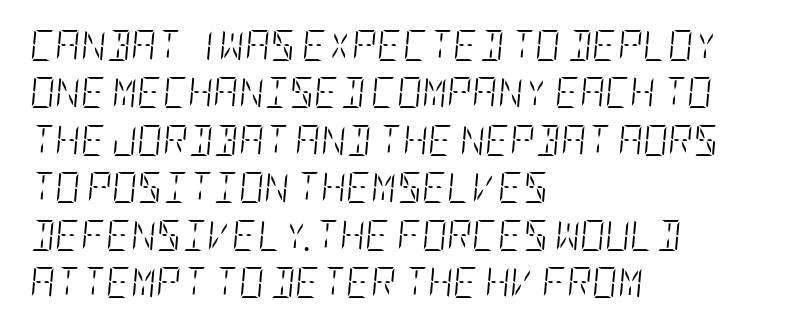
The image shows 31 px light, condensed type, italic (leaning right); set left-aligned, normal line spacing (1.53x), normal letter spacing, not underlined; low stroke contrast and a large x-height.
